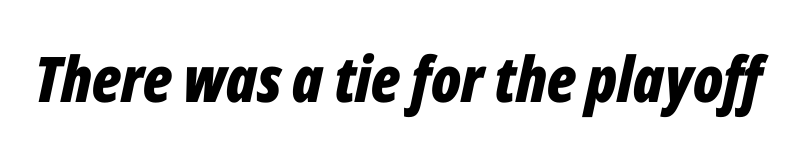
{"italic": "yes", "lean": "right", "slant_degrees": 12, "bold": "yes", "weight": "bold", "width": "condensed", "stroke_contrast": "low", "x_height": "medium", "monospaced": "no", "underline": "no", "letter_spacing": "normal", "letter_spacing_em": 0.0, "glyph_px": 63}
